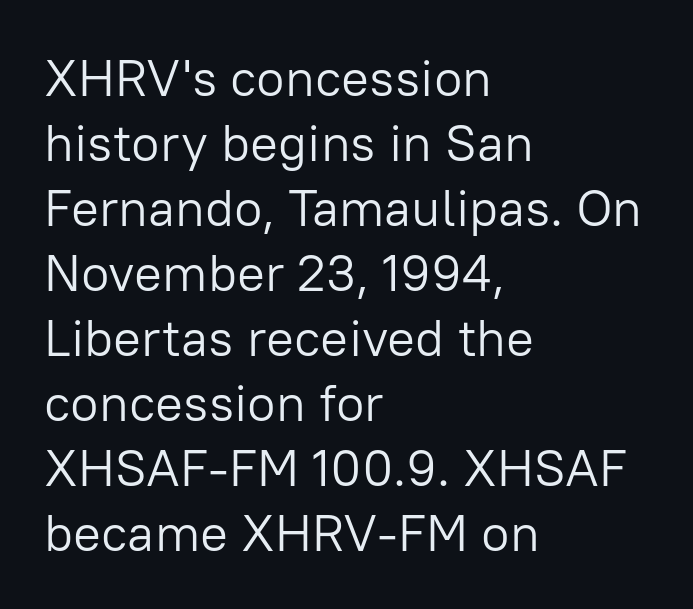
The image shows 52 px light sans-serif type, upright; set left-aligned, normal line spacing (1.25x), normal letter spacing, not underlined; low stroke contrast and a medium x-height.
